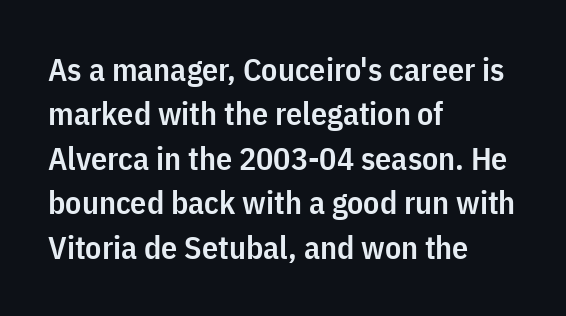
The image shows 32 px semibold, condensed sans-serif type, upright; set left-aligned, normal line spacing (1.39x), normal letter spacing, not underlined; low stroke contrast and a medium x-height.
